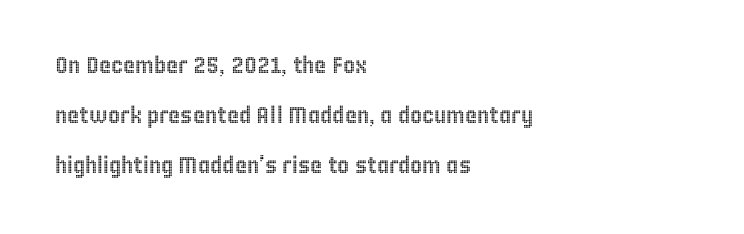
{"italic": "no", "underline": "no", "align": "left", "line_spacing": "loose", "line_spacing_ratio": 2.17, "letter_spacing": "normal", "letter_spacing_em": 0.0, "glyph_px": 23}
